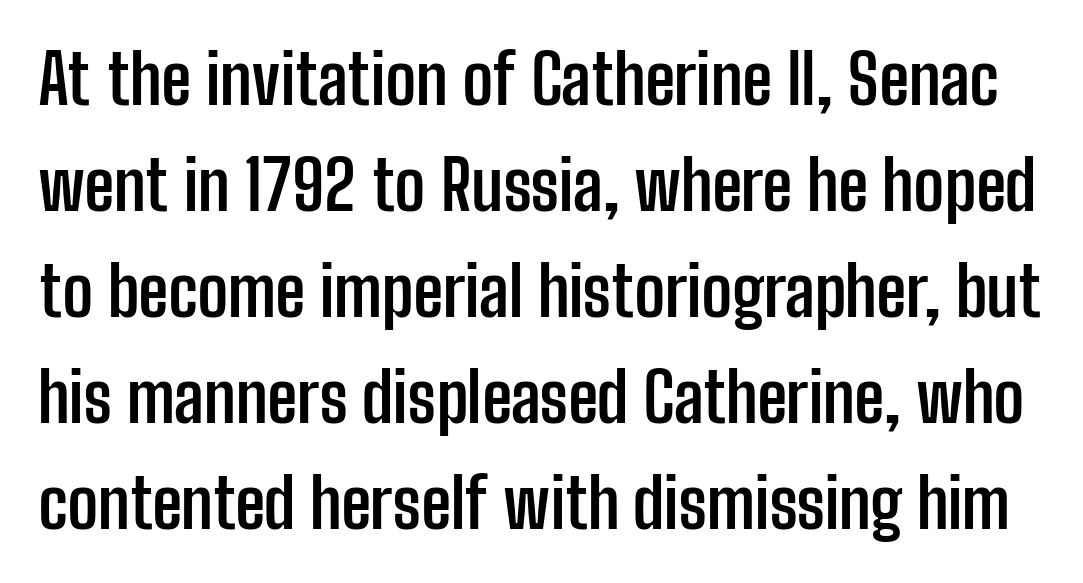
Q: Is the text bold? A: Yes.
Q: Is the text italic (slanted)? A: No, it is upright.
Q: Is the typeface a serif or a sans-serif typeface? A: Sans-serif.
Q: Is the text underlined? A: No.
Q: Is the spacing between letters normal or unusually wide? A: Normal.
Q: Is the spacing between lines tight, normal or loose? A: Normal.
Q: Width (condensed, normal, or wide)? A: Condensed.
Q: Stroke contrast? A: Low.
Q: x-height? A: Medium.
Q: Monospaced? A: No.
